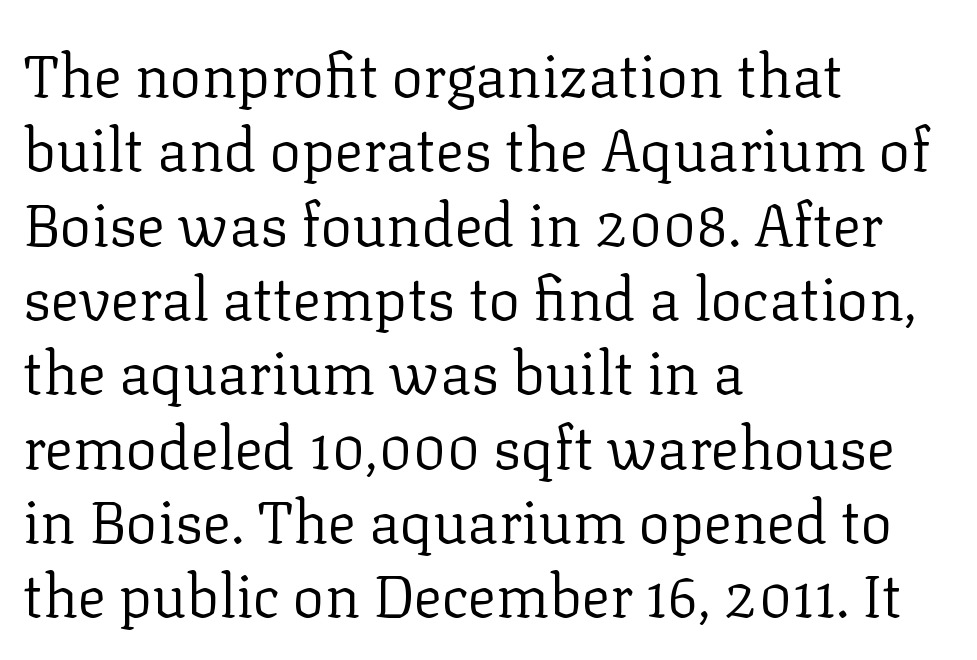
Anything drawn beneath the words? Only blank space. Is the letter spacing exaggerated? No — it looks like the ordinary default. Are there feet on the stems? There are — it's a serif. Heaviness? Minimal to ordinary, like unemphasized prose.
